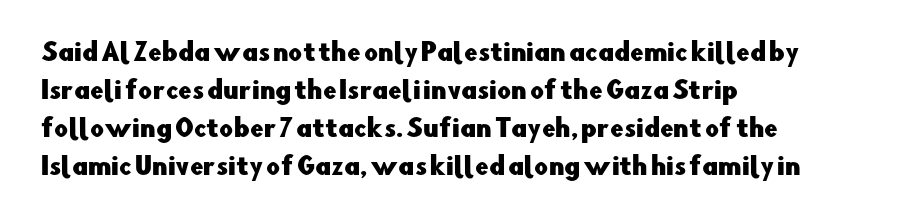
The image shows 24 px text type, upright; set left-aligned, normal line spacing (1.58x), normal letter spacing, not underlined.
